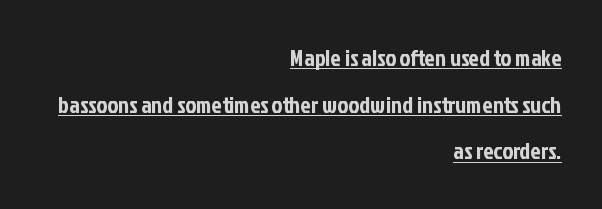
The face used here is rendered with its standard letterfit. Successive baselines arrive slowly, with a big drop between each. Posture: upright roman. Horizontally, the lines are justified to the trailing edge only. The passage shown is underscored from start to finish.
